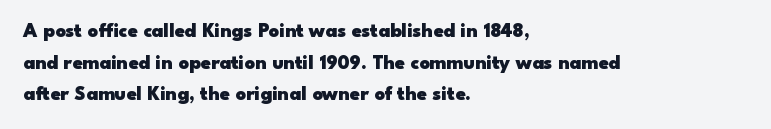
Q: Is the text bold? A: Yes.
Q: Is the text italic (slanted)? A: No, it is upright.
Q: Is the text underlined? A: No.
Q: How is the paragraph aligned? A: Left-aligned.
Q: Is the spacing between letters normal or unusually wide? A: Normal.
Q: Is the spacing between lines tight, normal or loose? A: Normal.
